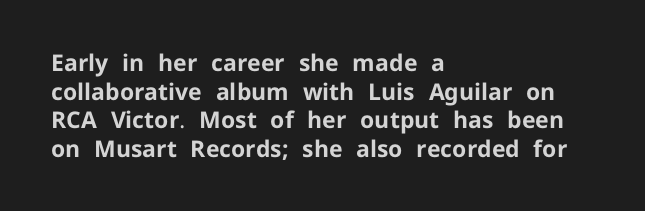
Every character sits straight up, as roman type does. Stroke thickness is high; the sample reads as a true bold. Inter-character spacing is left at the font's built-in metrics. Casual observation: everything's shoved over to the left. The specimen omits any rule beneath the text block's lines.
